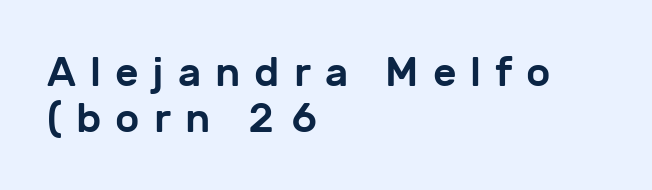
Q: Is the text italic (slanted)? A: No, it is upright.
Q: Is the typeface a serif or a sans-serif typeface? A: Sans-serif.
Q: Is the text underlined? A: No.
Q: How is the paragraph aligned? A: Left-aligned.
Q: Is the spacing between letters normal or unusually wide? A: Unusually wide.
Q: Is the spacing between lines tight, normal or loose? A: Tight.
Q: Width (condensed, normal, or wide)? A: Normal.
Q: Stroke contrast? A: Low.
Q: x-height? A: Medium.
Q: Monospaced? A: No.
